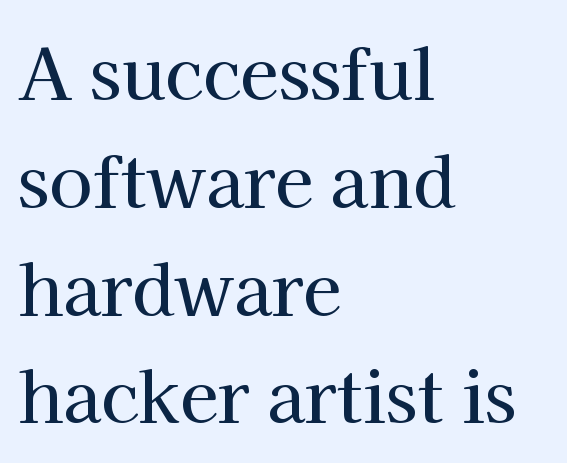
The image shows 70 px serif type, upright; set left-aligned, normal line spacing (1.54x), normal letter spacing, not underlined; high stroke contrast and a medium x-height.
